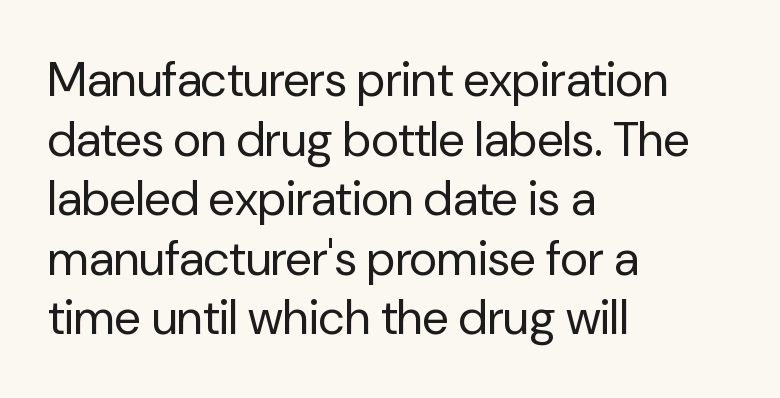
Q: Is the text bold? A: No.
Q: Is the text italic (slanted)? A: No, it is upright.
Q: Is the typeface a serif or a sans-serif typeface? A: Sans-serif.
Q: Is the text underlined? A: No.
Q: How is the paragraph aligned? A: Left-aligned.
Q: Is the spacing between letters normal or unusually wide? A: Normal.
Q: Width (condensed, normal, or wide)? A: Normal.
Q: Stroke contrast? A: Low.
Q: x-height? A: Medium.
Q: Monospaced? A: No.
